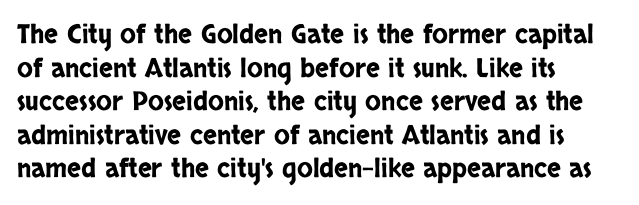
The image shows 26 px text type, upright; set left-aligned, normal line spacing (1.29x), normal letter spacing, not underlined.
